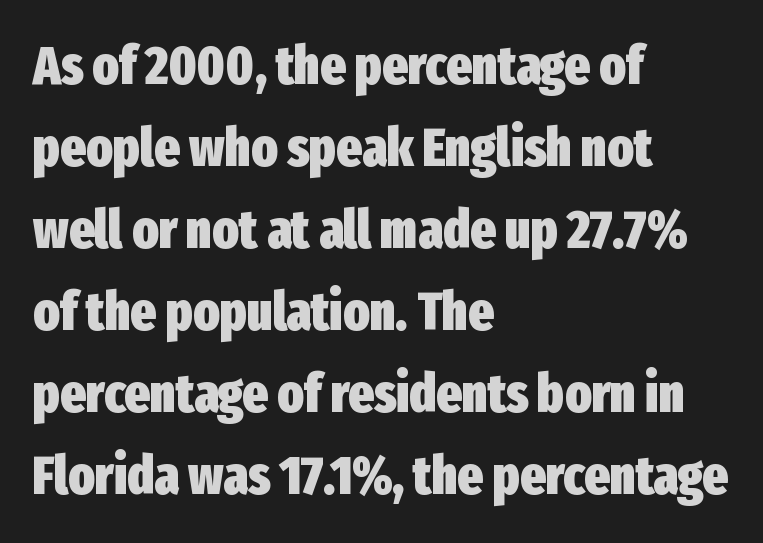
The gaps between neighbouring characters are ordinary and unremarkable. The passage shown is typed in a proportional face where columns would drift. Serif or sans? Sans — the stroke terminals are bare. Compared with typical paragraphs, the rows here are spaced about the same.
